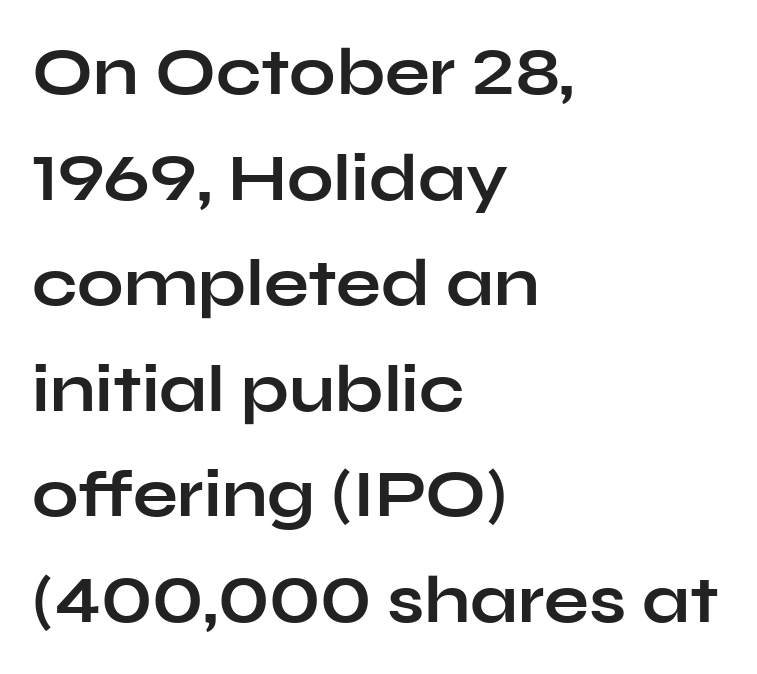
The font's upright variant was chosen for this text. The line-height multiplier appears to be the usual default. The face used here is rendered with its standard letterfit. Unlike a traditional serif, this face leaves its strokes unadorned. Plenty of ink on the page — the face is bold. No word sits above an underline.
